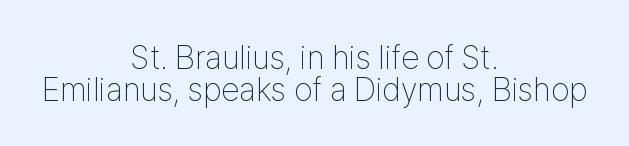
The image shows 33 px thin, condensed sans-serif type, upright; set centered, tight line spacing (0.96x), normal letter spacing, not underlined; low stroke contrast and a medium x-height.
